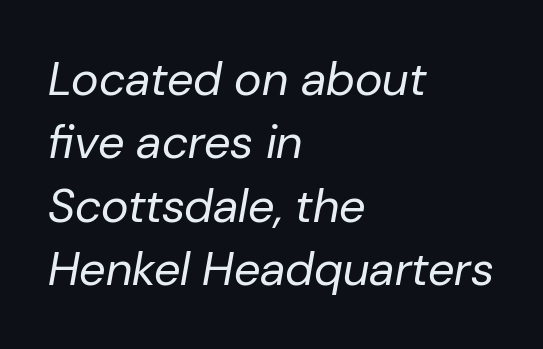
Q: Is the text bold? A: No.
Q: Is the text italic (slanted)? A: Yes, it leans right by about 10 degrees.
Q: Is the text underlined? A: No.
Q: How is the paragraph aligned? A: Left-aligned.
Q: Is the spacing between letters normal or unusually wide? A: Normal.
Q: Is the spacing between lines tight, normal or loose? A: Normal.
Q: Width (condensed, normal, or wide)? A: Normal.
Q: Stroke contrast? A: Low.
Q: x-height? A: Medium.
Q: Monospaced? A: No.
